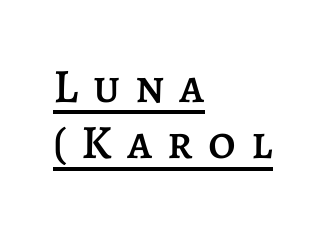
The image shows 48 px text type, upright; set left-aligned, line spacing 1.17x, unusually wide letter spacing (+0.31 em), underlined; low stroke contrast and a large x-height.
